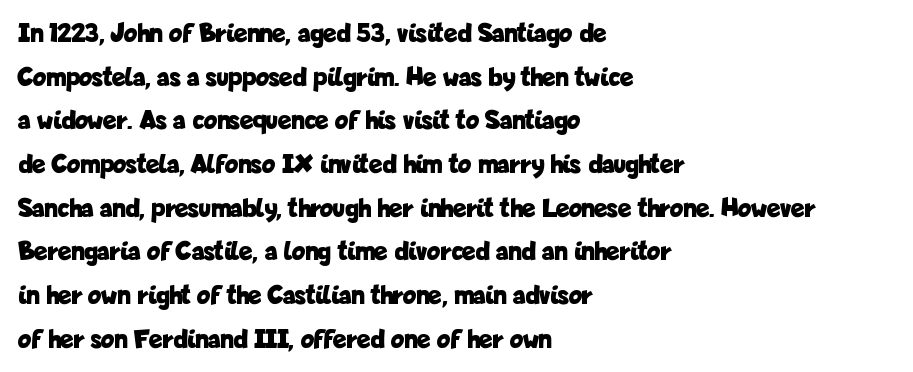
Evenly set lines give the paragraph a standard silhouette. Heavy, bold letterforms. The letters stand straight up with perfectly vertical stems. The lines in this sample share a left origin and differ only in where they stop.
